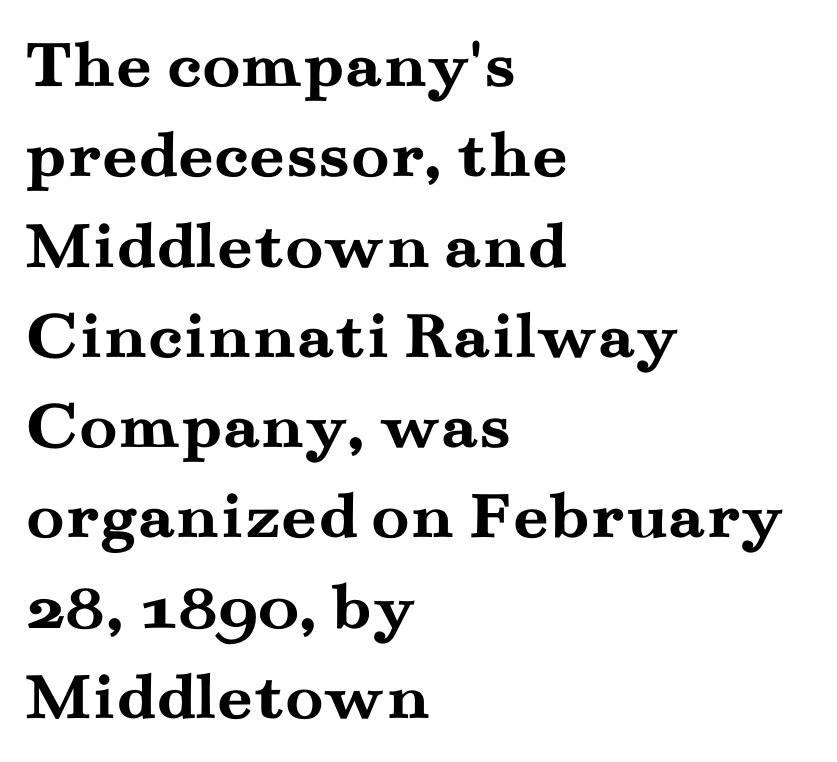
The line-height multiplier appears to be the usual default. Set as a true bold cut, around the 700 mark. The characters display serif detailing at their extremities. You could not count columns in this text — the font is proportionally spaced. Style check: upright.
